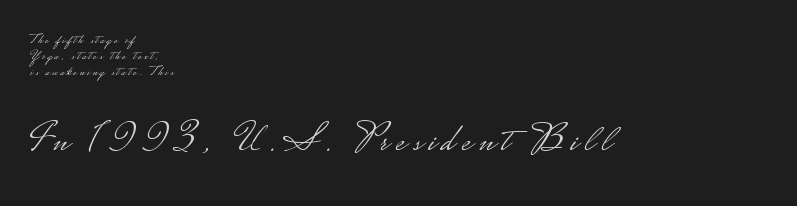
Q: Is the text bold? A: No.
Q: Is the text italic (slanted)? A: Yes.
Q: Is the typeface a serif or a sans-serif typeface? A: Sans-serif.
Q: Is the text underlined? A: No.
Q: How is the paragraph aligned? A: Left-aligned.
Q: Which block of text is set in a larger size, the first (top) or the second (bottom)? A: The second (bottom) one.
Q: Width (condensed, normal, or wide)? A: Wide.
Q: Stroke contrast? A: Low.
Q: Monospaced? A: No.
